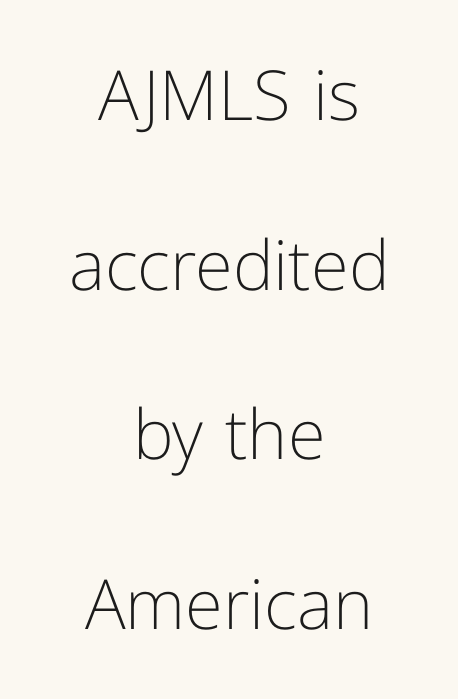
{"serif": "no", "italic": "no", "bold": "no", "weight": "light", "width": "normal", "stroke_contrast": "low", "x_height": "medium", "monospaced": "no", "underline": "no", "align": "center", "line_spacing": "loose", "line_spacing_ratio": 2.46, "letter_spacing": "normal", "letter_spacing_em": 0.0, "glyph_px": 69}
